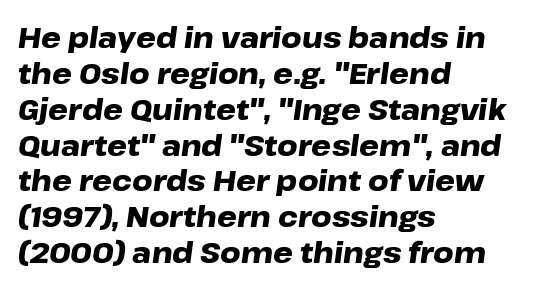
The image shows 28 px heavy, wide type, italic (leaning right); set left-aligned, normal line spacing (1.28x), normal letter spacing, not underlined; low stroke contrast and a medium x-height.
